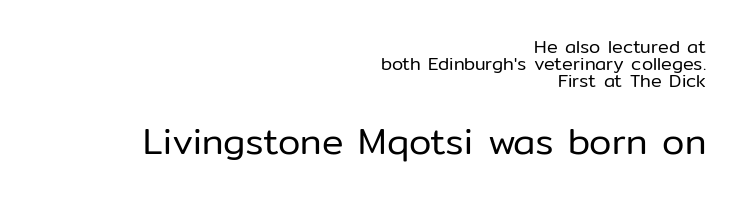
{"serif": "no", "italic": "no", "bold": "no", "weight": "regular", "width": "normal", "stroke_contrast": "low", "x_height": "medium", "monospaced": "no", "underline": "no", "align": "right", "line_spacing": "tight", "line_spacing_ratio": 0.95, "letter_spacing": "normal", "letter_spacing_em": 0.0, "larger_block": "second", "size_ratio": 2.0, "glyph_px": 36}
